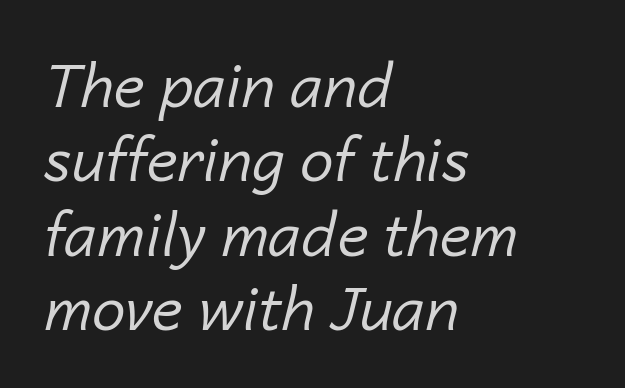
The image shows 60 px regular-weight type, italic (leaning right); set left-aligned, line spacing 1.24x, normal letter spacing, not underlined; low stroke contrast and a medium x-height.
